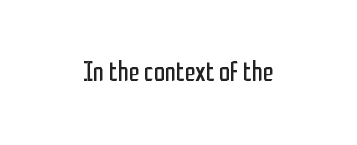
Q: Is the text bold? A: No.
Q: Is the text italic (slanted)? A: No, it is upright.
Q: Is the typeface a serif or a sans-serif typeface? A: Sans-serif.
Q: Is the text underlined? A: No.
Q: Is the spacing between letters normal or unusually wide? A: Normal.
Q: Width (condensed, normal, or wide)? A: Condensed.
Q: Stroke contrast? A: Low.
Q: x-height? A: Medium.
Q: Monospaced? A: No.
